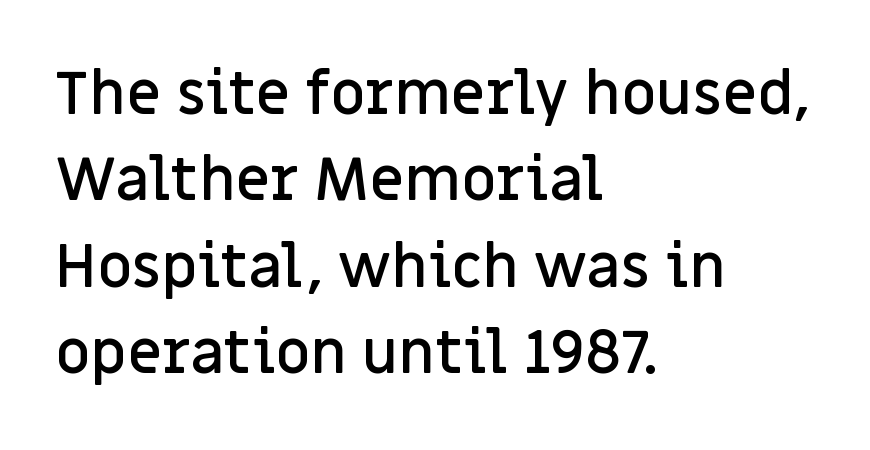
Successive baselines arrive at the customary interval. Nothing sits at the stroke ends, so this counts as sans-serif. These lines are rendered in a variable-pitch font. A fair bit of extra ink — the face is semibold, not bold. Students, note that the glyphs here touch the page at normal intervals. Ordinary non-slanted type is in use.
